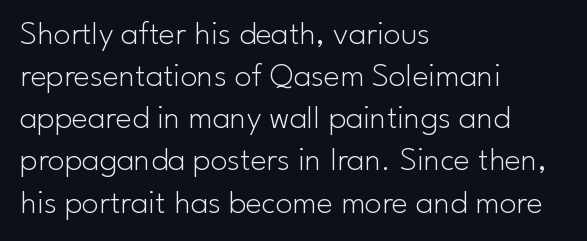
The image shows 34 px light sans-serif type, upright; set left-aligned, line spacing 1.24x, normal letter spacing, not underlined; low stroke contrast and a small x-height.
